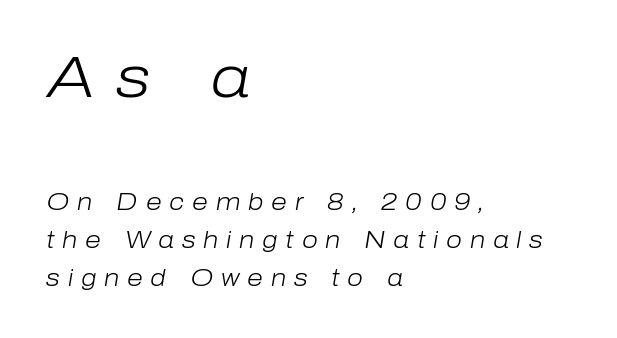
{"italic": "yes", "lean": "right", "slant_degrees": 10, "bold": "no", "weight": "light", "width": "normal", "stroke_contrast": "low", "x_height": "medium", "monospaced": "no", "underline": "no", "align": "left", "line_spacing": "normal", "line_spacing_ratio": 1.66, "letter_spacing": "wide", "letter_spacing_em": 0.34, "larger_block": "first", "size_ratio": 2.52, "glyph_px": 58}
